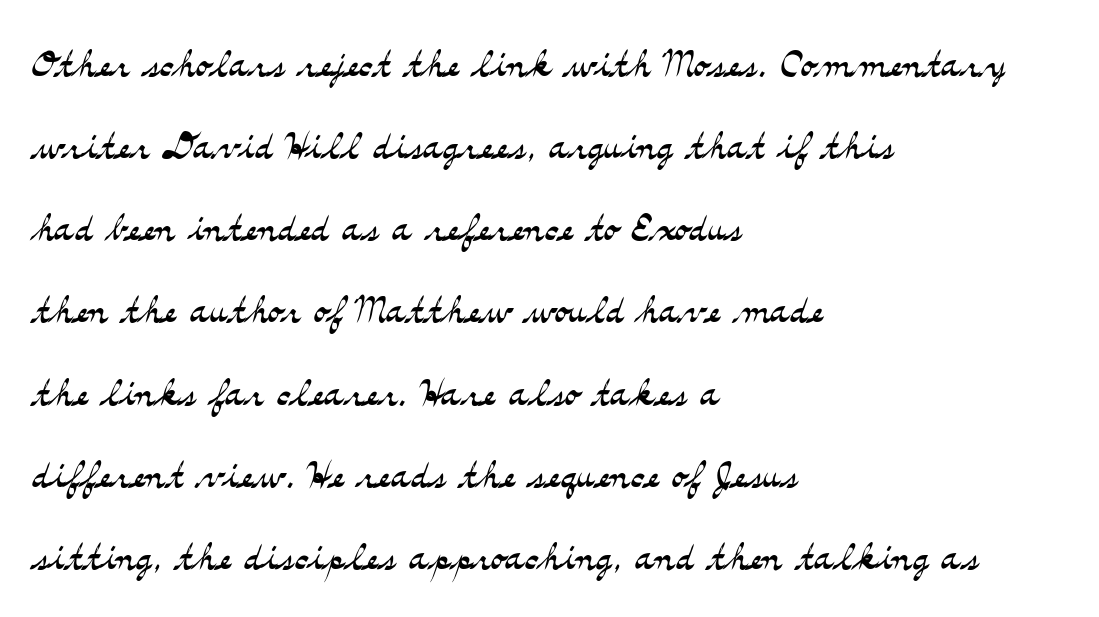
Q: Is the text bold? A: No.
Q: Is the text italic (slanted)? A: Yes.
Q: Is the typeface a serif or a sans-serif typeface? A: Serif.
Q: Is the text underlined? A: No.
Q: How is the paragraph aligned? A: Left-aligned.
Q: Is the spacing between letters normal or unusually wide? A: Normal.
Q: Is the spacing between lines tight, normal or loose? A: Normal.
Q: Width (condensed, normal, or wide)? A: Wide.
Q: Stroke contrast? A: Medium.
Q: x-height? A: Small.
Q: Monospaced? A: No.
